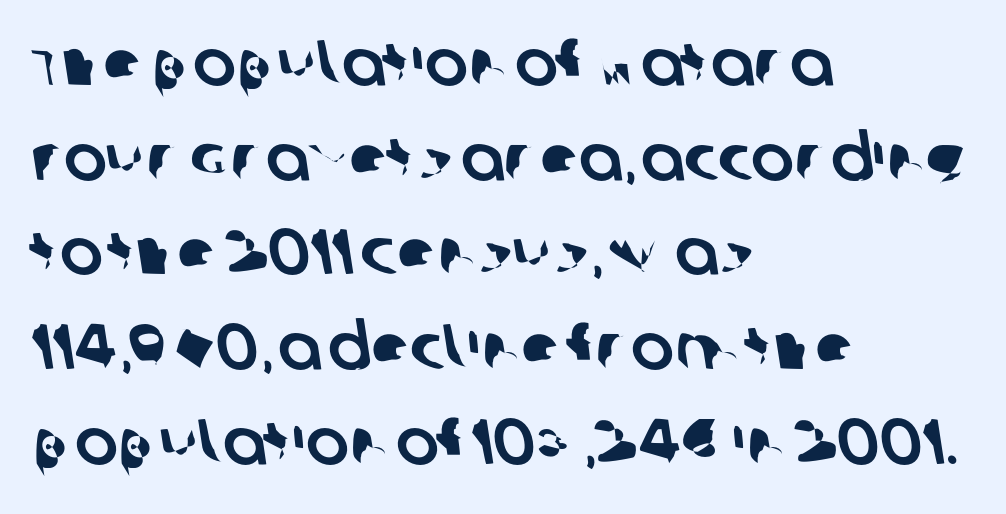
Q: Is the typeface a serif or a sans-serif typeface? A: Sans-serif.
Q: Is the text underlined? A: No.
Q: How is the paragraph aligned? A: Left-aligned.
Q: Is the spacing between letters normal or unusually wide? A: Normal.
Q: Is the spacing between lines tight, normal or loose? A: Normal.
Q: Width (condensed, normal, or wide)? A: Normal.
Q: Stroke contrast? A: Low.
Q: x-height? A: Large.
Q: Monospaced? A: No.
